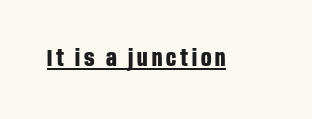
These characters rest on top of a visible drawn line. Caption: bold face, heavy strokes. No italicization has been applied; the sample stays upright.
